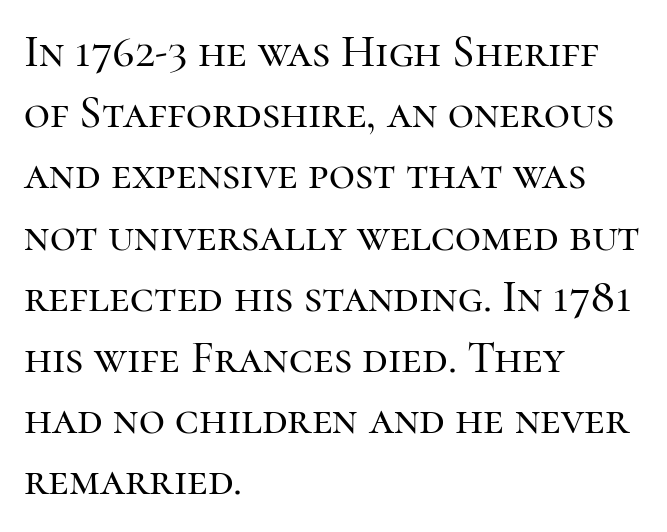
Q: Is the text italic (slanted)? A: No, it is upright.
Q: Is the typeface a serif or a sans-serif typeface? A: Serif.
Q: Is the text underlined? A: No.
Q: How is the paragraph aligned? A: Left-aligned.
Q: Is the spacing between letters normal or unusually wide? A: Normal.
Q: Is the spacing between lines tight, normal or loose? A: Normal.
Q: Width (condensed, normal, or wide)? A: Normal.
Q: Stroke contrast? A: High.
Q: x-height? A: Medium.
Q: Monospaced? A: No.
